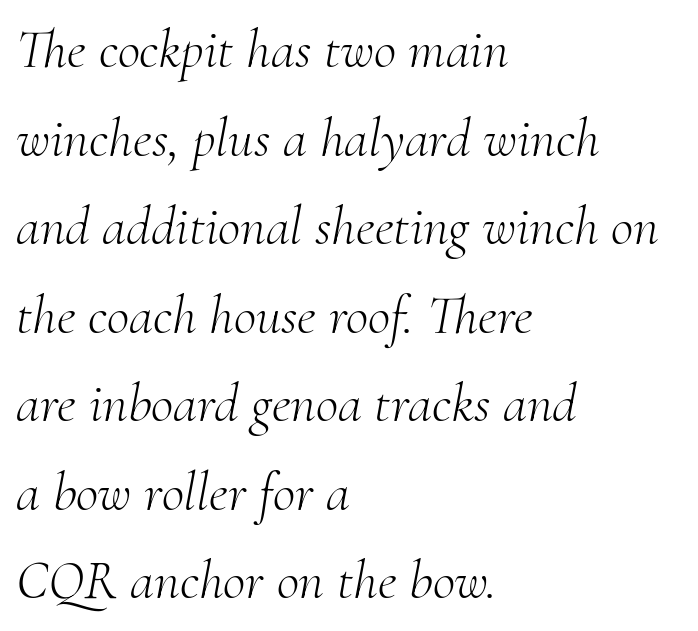
Q: Is the text bold? A: No.
Q: Is the text italic (slanted)? A: Yes, it leans right by about 10 degrees.
Q: Is the typeface a serif or a sans-serif typeface? A: Serif.
Q: Is the text underlined? A: No.
Q: How is the paragraph aligned? A: Left-aligned.
Q: Is the spacing between letters normal or unusually wide? A: Normal.
Q: Is the spacing between lines tight, normal or loose? A: Normal.
Q: Width (condensed, normal, or wide)? A: Normal.
Q: Stroke contrast? A: Medium.
Q: x-height? A: Small.
Q: Monospaced? A: No.
